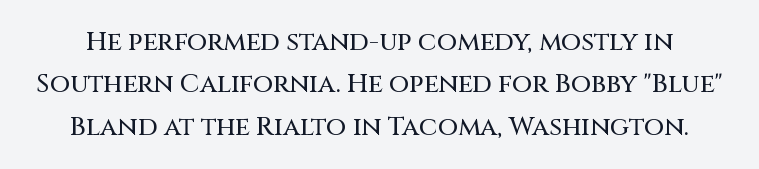
{"italic": "no", "underline": "no", "line_spacing": "normal", "line_spacing_ratio": 1.63, "letter_spacing": "normal", "letter_spacing_em": 0.0, "glyph_px": 26}
